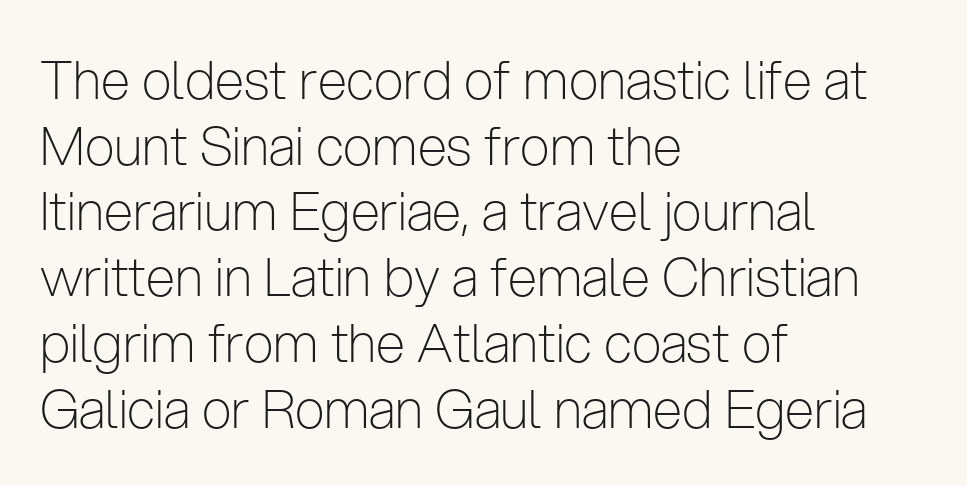
{"serif": "no", "italic": "no", "bold": "no", "weight": "light", "width": "condensed", "stroke_contrast": "low", "x_height": "medium", "monospaced": "no", "underline": "no", "align": "left", "line_spacing_ratio": 1.24, "letter_spacing": "normal", "letter_spacing_em": 0.0, "glyph_px": 53}
